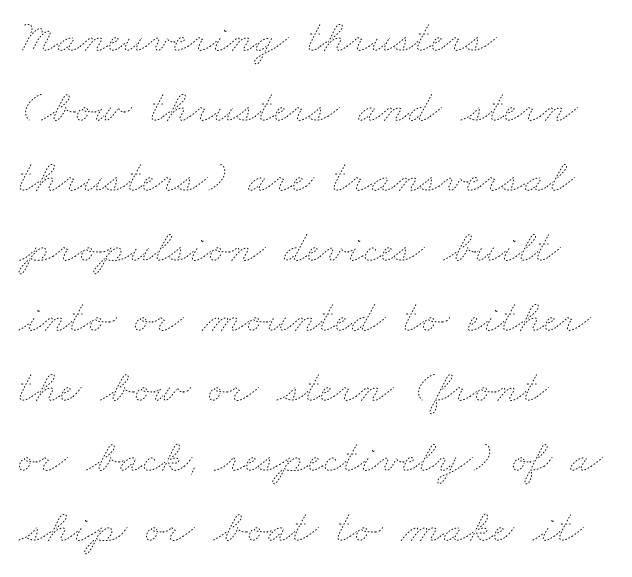
{"bold": "no", "weight": "thin", "width": "wide", "stroke_contrast": "low", "x_height": "small", "monospaced": "no", "underline": "no", "align": "left", "line_spacing": "normal", "line_spacing_ratio": 1.49, "letter_spacing": "normal", "letter_spacing_em": 0.0, "glyph_px": 47}
